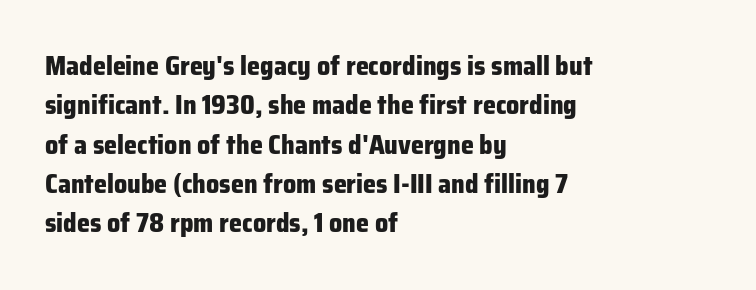
Q: Is the text bold? A: Yes.
Q: Is the text italic (slanted)? A: No, it is upright.
Q: Is the text underlined? A: No.
Q: How is the paragraph aligned? A: Left-aligned.
Q: Is the spacing between letters normal or unusually wide? A: Normal.
Q: Is the spacing between lines tight, normal or loose? A: Normal.
